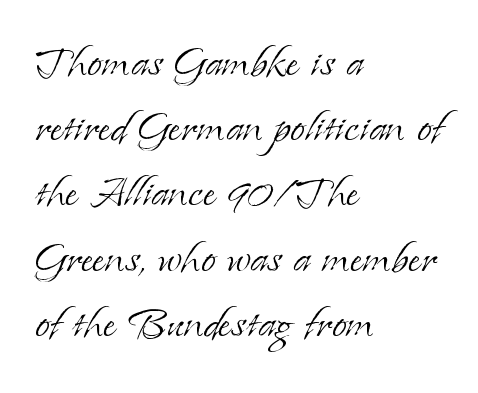
The image shows 53 px light serif type; set left-aligned, line spacing 1.23x, normal letter spacing, not underlined; low stroke contrast and a small x-height.
